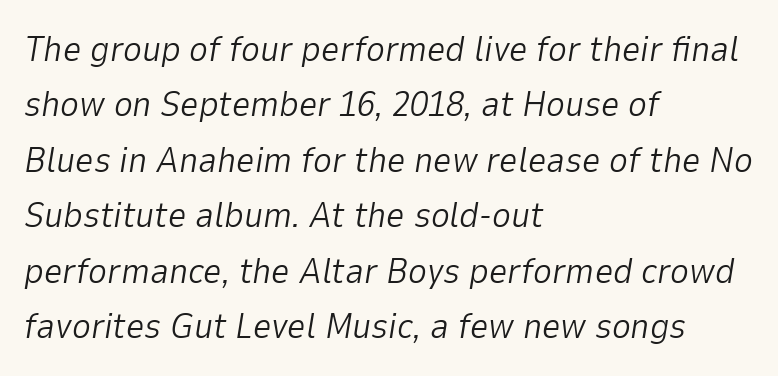
Short note: letters normally spaced. Caption: face not bold, strokes unweighted. Check under the words: just untouched page. The letters advance in unequal steps, a hallmark of proportional type.
